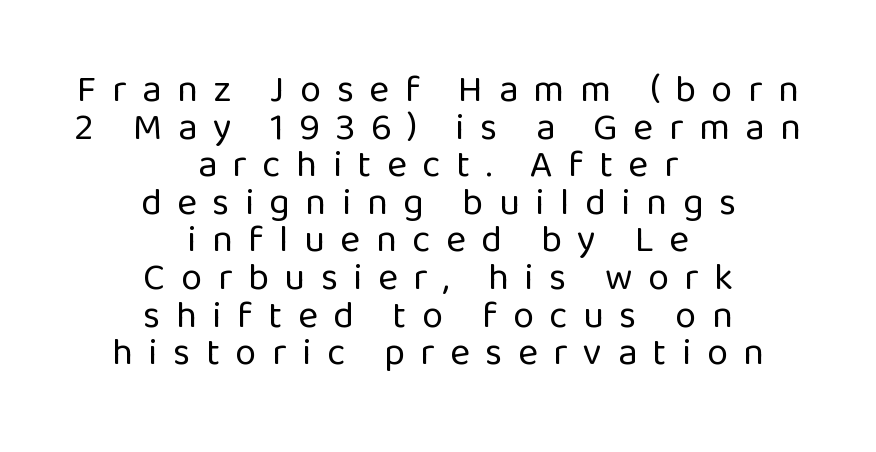
Is this a sans? Yes — the strokes have no serifs. How are the letters spaced? Widely, with obvious added tracking. The type sits square on the baseline with zero lean. These lines stack symmetrically, like a column narrowing and widening about its center. Note the varied advance widths — an 'i' is clearly narrower than an 'm'. You could barely slide anything between these rows.
